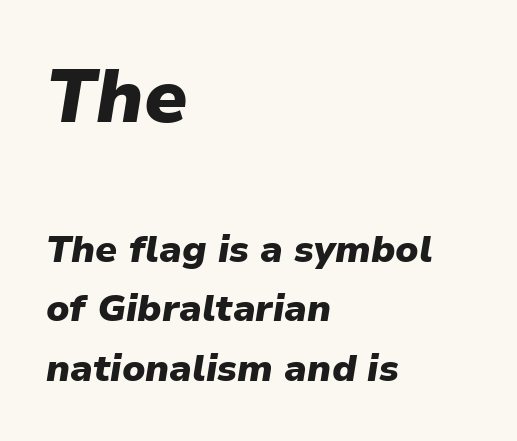
Q: Is the text bold? A: Yes.
Q: Is the text italic (slanted)? A: Yes, it leans right by about 9 degrees.
Q: Is the text underlined? A: No.
Q: How is the paragraph aligned? A: Left-aligned.
Q: Is the spacing between letters normal or unusually wide? A: Normal.
Q: Is the spacing between lines tight, normal or loose? A: Normal.
Q: Which block of text is set in a larger size, the first (top) or the second (bottom)? A: The first (top) one.
Q: Width (condensed, normal, or wide)? A: Normal.
Q: Stroke contrast? A: Low.
Q: x-height? A: Medium.
Q: Monospaced? A: No.
